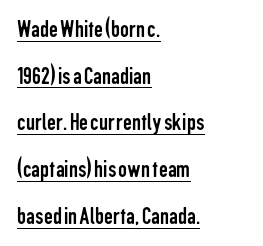
The image shows 25 px text type, upright; set left-aligned, line spacing 1.87x, normal letter spacing, underlined.
